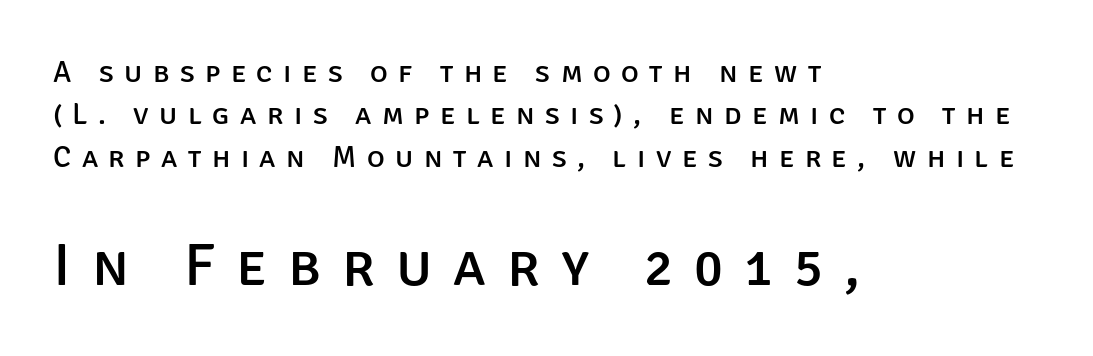
The image shows 60 px sans-serif type, upright; set left-aligned, normal line spacing (1.41x), unusually wide letter spacing (+0.35 em), not underlined; the second (bottom) block is 2.0x larger; low stroke contrast and a large x-height.
